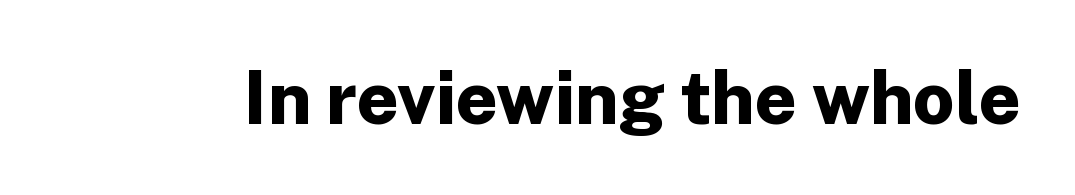
It's the straight-up-and-down kind of type. Here the designer chose a conventional face with non-uniform glyph widths. Standard letterfit; no display-style spreading of the glyphs. Lines of text with bare space underneath. Strong, thick strokes mark this as bold type. The font family rendered here belongs to the sans-serif group.
